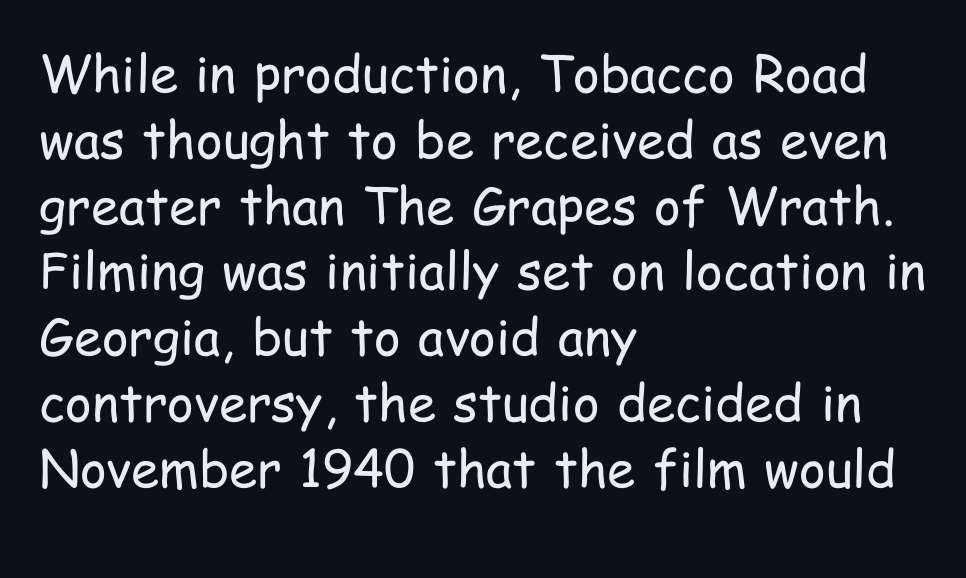
{"serif": "no", "italic": "no", "bold": "no", "weight": "regular", "width": "condensed", "stroke_contrast": "low", "x_height": "medium", "monospaced": "no", "underline": "no", "align": "left", "line_spacing": "normal", "line_spacing_ratio": 1.29, "letter_spacing": "normal", "letter_spacing_em": 0.0, "glyph_px": 51}
